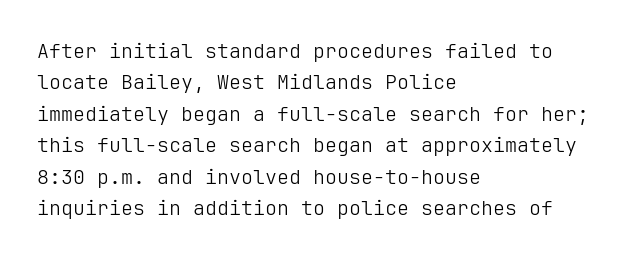
Q: Is the text bold? A: No.
Q: Is the text italic (slanted)? A: No, it is upright.
Q: Is the text underlined? A: No.
Q: How is the paragraph aligned? A: Left-aligned.
Q: Is the spacing between letters normal or unusually wide? A: Normal.
Q: Is the spacing between lines tight, normal or loose? A: Normal.
